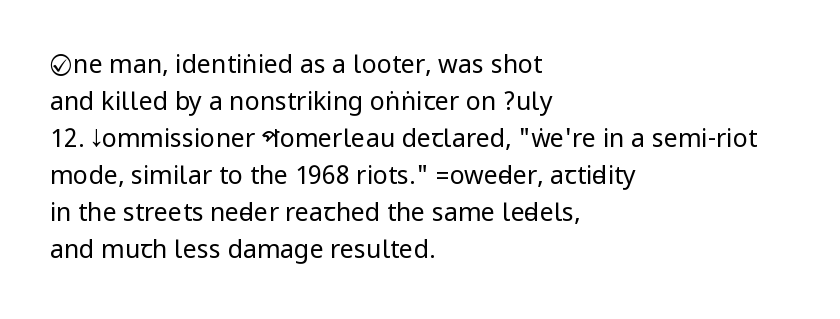
The image shows 25 px text type, upright; set left-aligned, normal line spacing (1.48x), normal letter spacing, not underlined.
